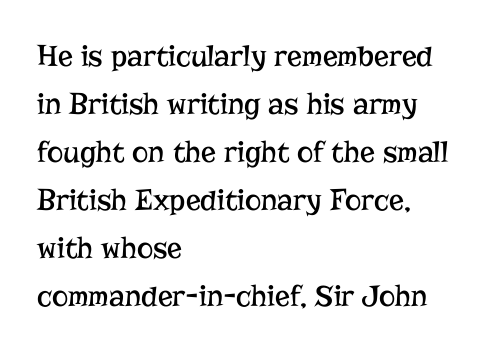
{"serif": "yes", "italic": "no", "bold": "no", "weight": "regular", "width": "normal", "stroke_contrast": "low", "x_height": "medium", "monospaced": "no", "underline": "no", "align": "left", "line_spacing": "normal", "line_spacing_ratio": 1.55, "letter_spacing": "normal", "letter_spacing_em": 0.0, "glyph_px": 31}
